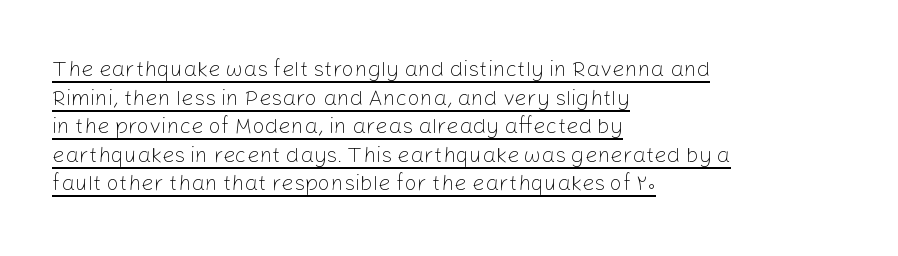
Students, observe the line beneath the letters — that is underlining. Line starts are locked; line ends wander. The vertical gap from one line to the next is medium. The lettering holds an erect, upright posture throughout. The passage shown has conventional tracking throughout. The letters look calm and open, with moderate or lighter stems.
